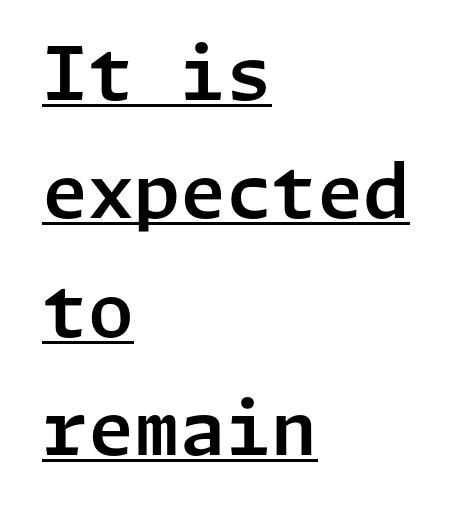
The image shows 74 px sans-serif type, upright; set left-aligned, normal line spacing (1.6x), normal letter spacing, underlined; low stroke contrast and a medium x-height.
